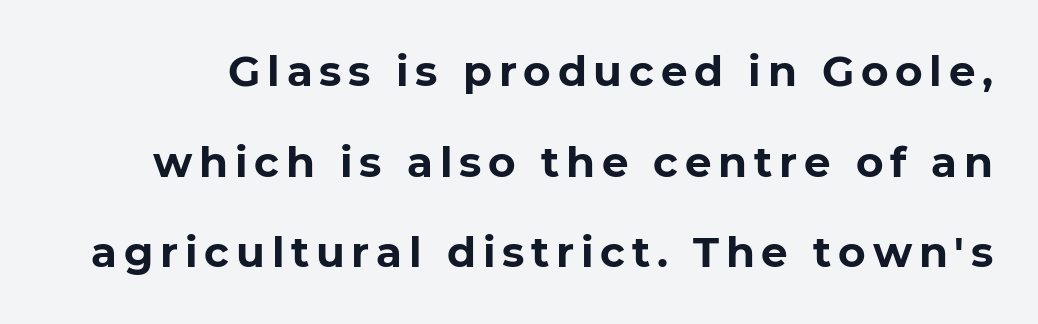
{"serif": "no", "italic": "no", "bold": "yes", "weight": "bold", "width": "normal", "stroke_contrast": "low", "x_height": "medium", "monospaced": "no", "underline": "no", "line_spacing": "loose", "line_spacing_ratio": 2.16, "glyph_px": 42}
